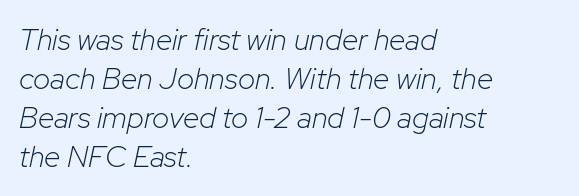
Letters rest on an invisible, unmarked baseline. Leading matches the norm, producing a regular column. The strokes carry an ordinary text weight at most. Designer's note — italics engaged.
